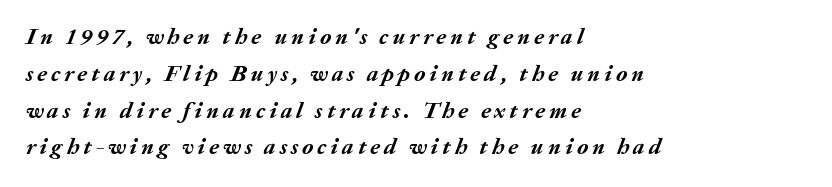
{"italic": "yes", "lean": "right", "slant_degrees": 20, "bold": "yes", "underline": "no", "align": "left", "line_spacing": "normal", "line_spacing_ratio": 1.6, "glyph_px": 23}
